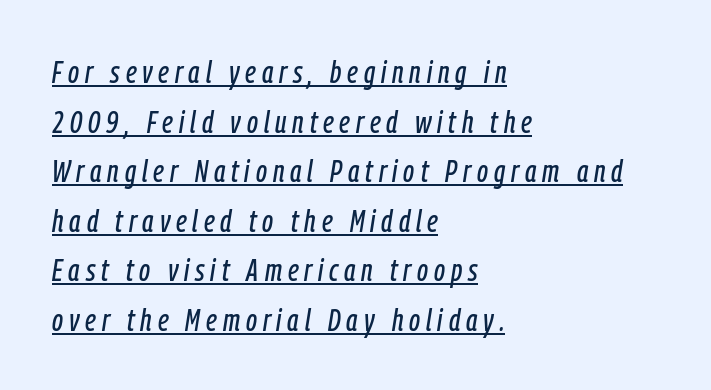
Q: Is the text italic (slanted)? A: Yes, it leans right by about 9 degrees.
Q: Is the text underlined? A: Yes.
Q: How is the paragraph aligned? A: Left-aligned.
Q: Is the spacing between lines tight, normal or loose? A: Normal.
Q: Width (condensed, normal, or wide)? A: Condensed.
Q: Stroke contrast? A: Low.
Q: x-height? A: Medium.
Q: Monospaced? A: No.
